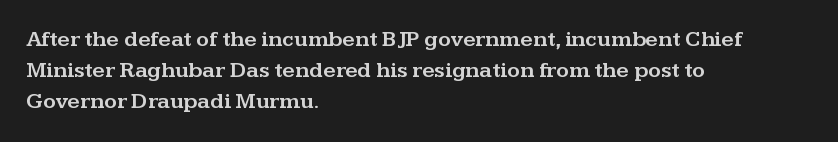
{"italic": "no", "underline": "no", "align": "left", "line_spacing": "normal", "line_spacing_ratio": 1.41, "letter_spacing": "normal", "letter_spacing_em": 0.0, "glyph_px": 22}
